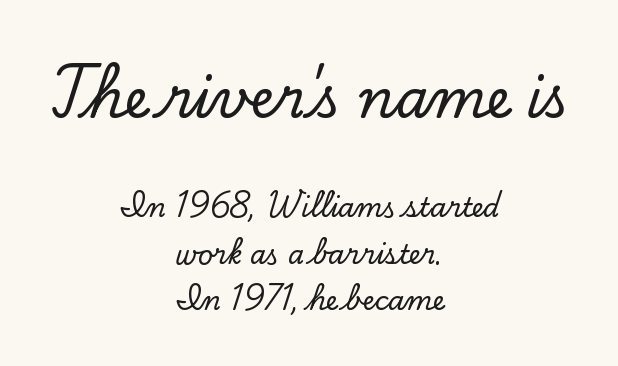
{"serif": "yes", "width": "normal", "stroke_contrast": "low", "x_height": "small", "monospaced": "no", "underline": "no", "align": "center", "line_spacing_ratio": 1.8, "letter_spacing": "normal", "letter_spacing_em": 0.0, "larger_block": "first", "size_ratio": 2.04, "glyph_px": 53}
